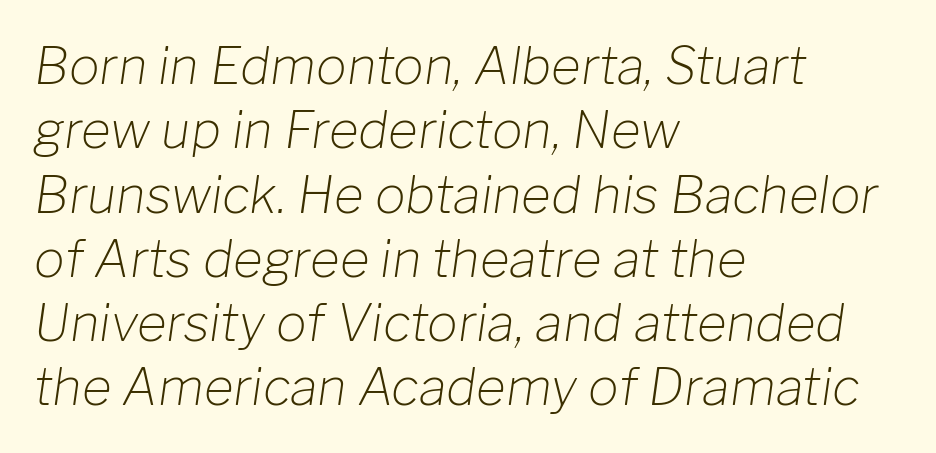
The face used here is rendered with its standard letterfit. Whoever set this chose a conventional vertical rhythm. The glyphs look as if they've been sheared to an angle. Rule under the text: the space is simply empty.
